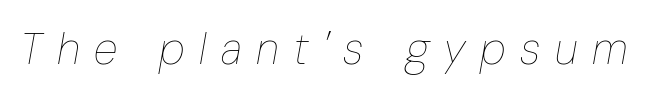
Q: Is the text bold? A: No.
Q: Is the text italic (slanted)? A: Yes, it leans right by about 10 degrees.
Q: Is the text underlined? A: No.
Q: Is the spacing between letters normal or unusually wide? A: Unusually wide.
Q: Width (condensed, normal, or wide)? A: Condensed.
Q: Stroke contrast? A: Low.
Q: x-height? A: Medium.
Q: Monospaced? A: No.
